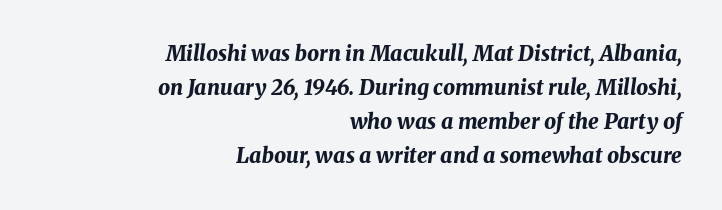
{"italic": "yes", "lean": "right", "slant_degrees": 8, "bold": "yes", "underline": "no", "align": "right", "line_spacing": "normal", "line_spacing_ratio": 1.62, "letter_spacing": "normal", "letter_spacing_em": 0.0, "glyph_px": 21}
